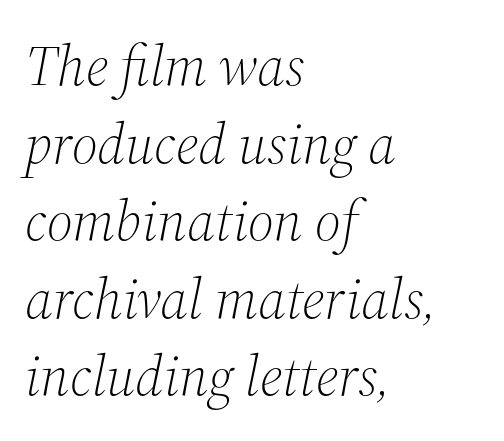
{"serif": "yes", "italic": "yes", "lean": "right", "slant_degrees": 12, "bold": "no", "weight": "light", "width": "normal", "stroke_contrast": "medium", "x_height": "medium", "monospaced": "no", "underline": "no", "align": "left", "line_spacing": "normal", "line_spacing_ratio": 1.36, "letter_spacing": "normal", "letter_spacing_em": 0.0, "glyph_px": 57}
